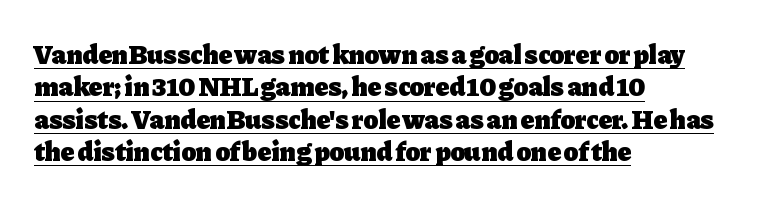
The image shows 27 px bold type, upright; set left-aligned, line spacing 1.2x, normal letter spacing, underlined.
